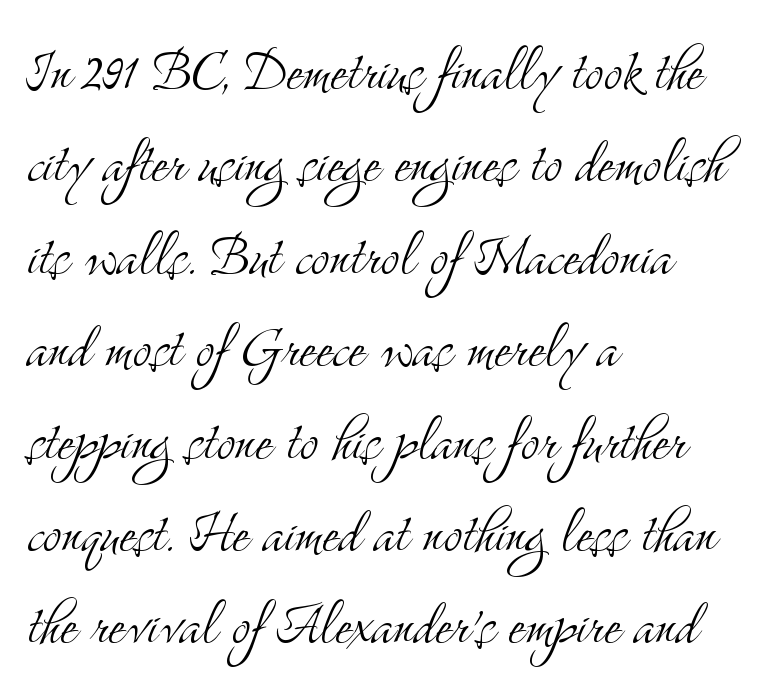
Q: Is the text bold? A: No.
Q: Is the text italic (slanted)? A: Yes.
Q: Is the typeface a serif or a sans-serif typeface? A: Serif.
Q: Is the text underlined? A: No.
Q: How is the paragraph aligned? A: Left-aligned.
Q: Is the spacing between letters normal or unusually wide? A: Normal.
Q: Is the spacing between lines tight, normal or loose? A: Normal.
Q: Width (condensed, normal, or wide)? A: Condensed.
Q: Stroke contrast? A: Medium.
Q: x-height? A: Small.
Q: Monospaced? A: No.
